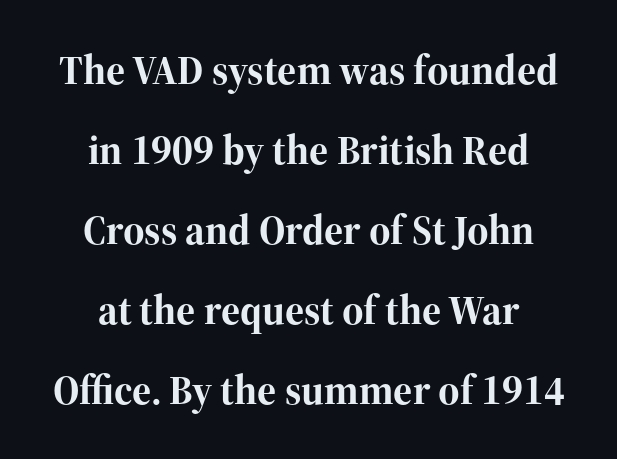
{"serif": "yes", "italic": "no", "bold": "yes", "weight": "bold", "width": "normal", "stroke_contrast": "high", "x_height": "medium", "monospaced": "no", "underline": "no", "align": "center", "line_spacing": "loose", "line_spacing_ratio": 1.95, "letter_spacing": "normal", "letter_spacing_em": 0.0, "glyph_px": 41}
